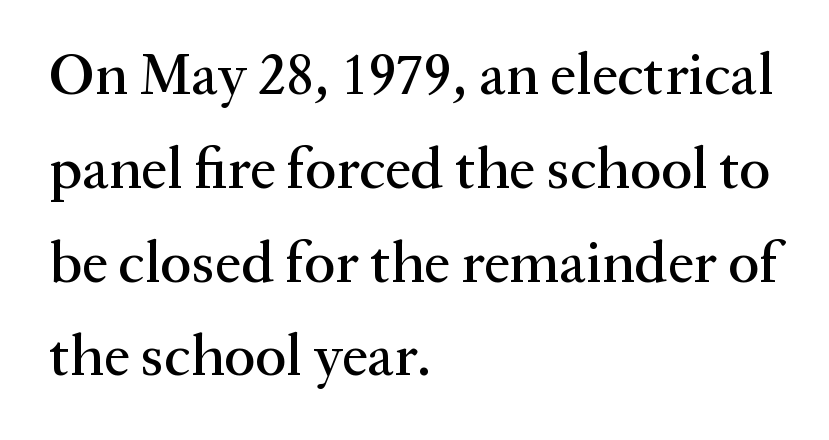
The image shows 59 px serif type, upright; set left-aligned, normal line spacing (1.59x), normal letter spacing, not underlined; medium stroke contrast and a medium x-height.
